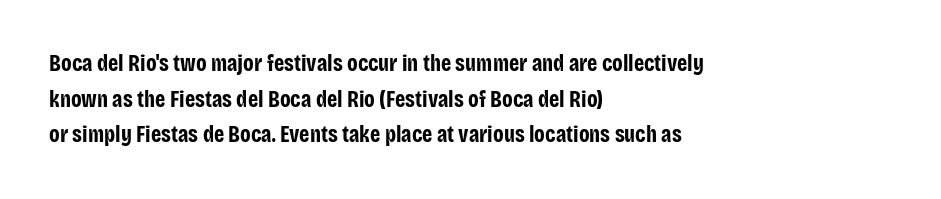
The image shows 23 px bold type, upright; set left-aligned, normal line spacing (1.55x), normal letter spacing, not underlined.
